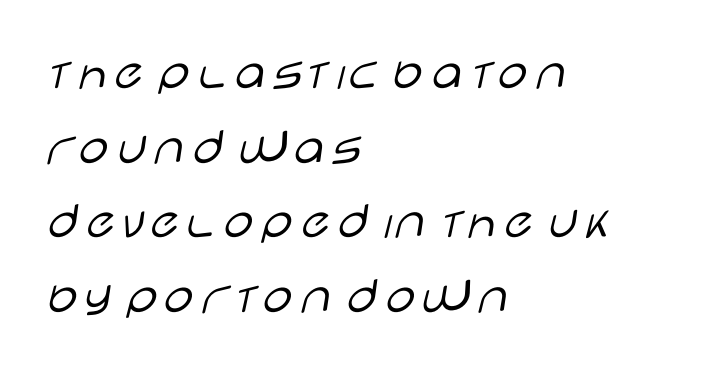
Q: Is the text bold? A: No.
Q: Is the text italic (slanted)? A: Yes.
Q: Is the typeface a serif or a sans-serif typeface? A: Sans-serif.
Q: Is the text underlined? A: No.
Q: How is the paragraph aligned? A: Left-aligned.
Q: Is the spacing between letters normal or unusually wide? A: Normal.
Q: Is the spacing between lines tight, normal or loose? A: Normal.
Q: Width (condensed, normal, or wide)? A: Wide.
Q: Stroke contrast? A: Low.
Q: x-height? A: Large.
Q: Monospaced? A: No.
